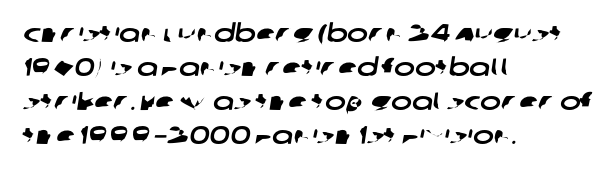
{"underline": "no", "align": "left", "line_spacing": "normal", "line_spacing_ratio": 1.36, "letter_spacing": "normal", "letter_spacing_em": 0.0, "glyph_px": 25}
